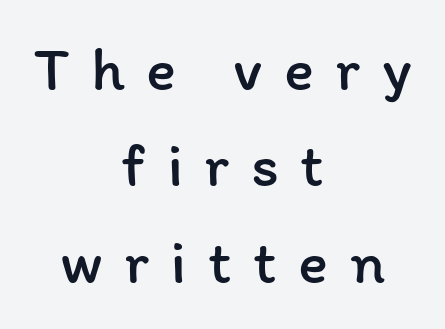
Q: Is the text bold? A: No.
Q: Is the text italic (slanted)? A: No, it is upright.
Q: Is the text underlined? A: No.
Q: How is the paragraph aligned? A: Centered.
Q: Is the spacing between letters normal or unusually wide? A: Unusually wide.
Q: Is the spacing between lines tight, normal or loose? A: Normal.
Q: Width (condensed, normal, or wide)? A: Normal.
Q: Stroke contrast? A: Low.
Q: x-height? A: Medium.
Q: Monospaced? A: No.
